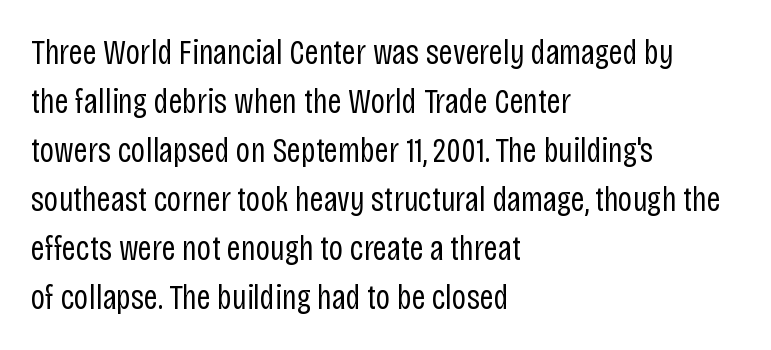
The letters stand straight up with perfectly vertical stems. Descenders are the only things crossing below the line. These glyphs show unthickened strokes, regular width or finer. This sample has the flowing, uneven cadence of proportional lettering. Does the type have serifs? No, each stem ends abruptly.
